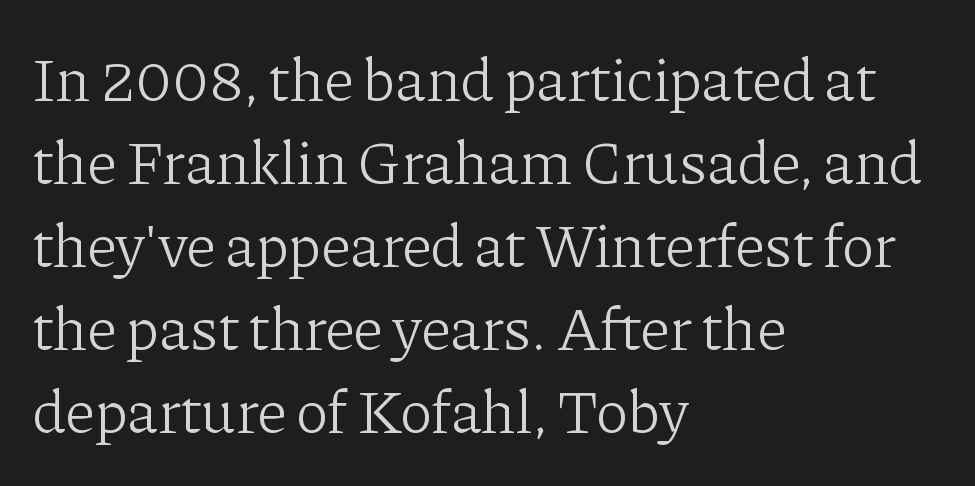
The image shows 62 px light serif type, upright; set left-aligned, normal line spacing (1.34x), normal letter spacing, not underlined; low stroke contrast and a medium x-height.
